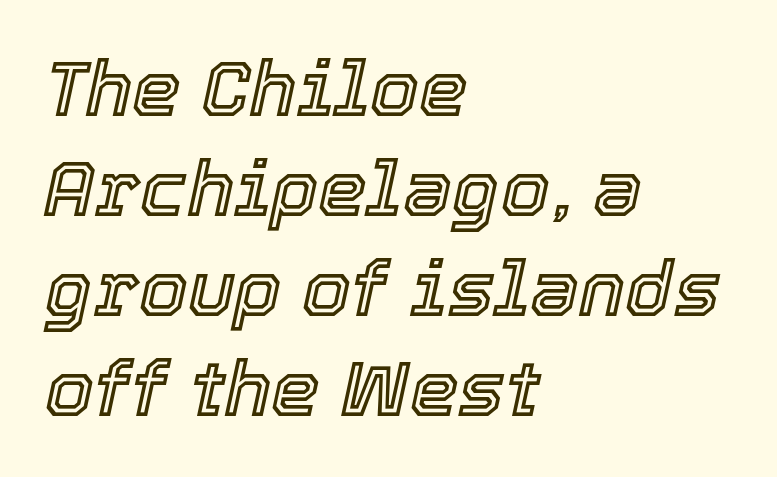
Proportional: the letters do not fall into vertical columns. Style check: oblique. Is there much room between lines? A standard amount, neither cramped nor airy. No word sits above an underline. One-word summary of the alignment: left. The face used here is rendered with its standard letterfit.
